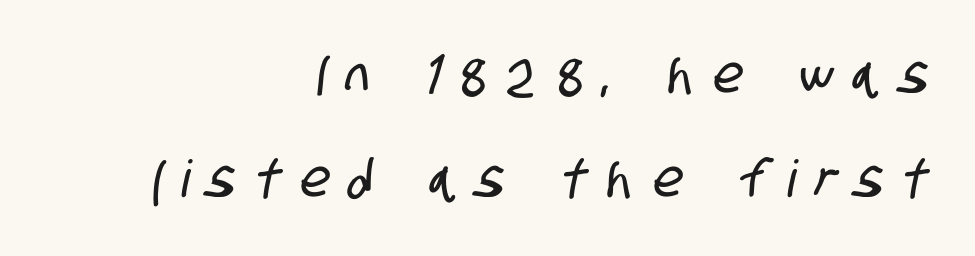
{"serif": "no", "width": "condensed", "stroke_contrast": "low", "x_height": "large", "monospaced": "no", "underline": "no", "align": "right", "line_spacing": "loose", "line_spacing_ratio": 2.03, "letter_spacing": "wide", "letter_spacing_em": 0.4, "glyph_px": 51}
